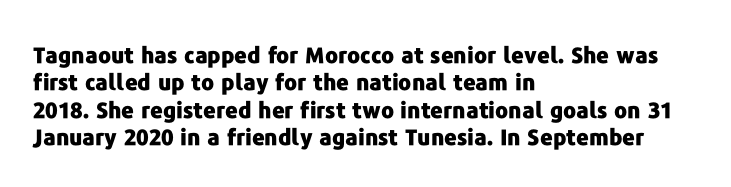
Chunky letters — that's bold for sure. Caption: standard tracking, unaltered. Descenders are the only things crossing below the line. Typeset ragged right — the left edge is the straight one. The letters stand upright; this is a roman face.
